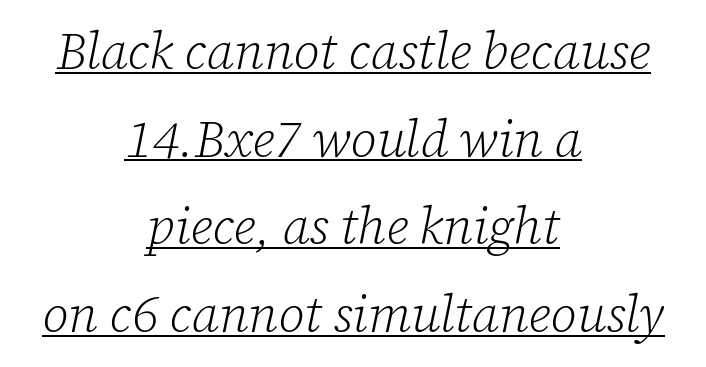
Q: Is the text bold? A: No.
Q: Is the text italic (slanted)? A: Yes, it leans right by about 12 degrees.
Q: Is the typeface a serif or a sans-serif typeface? A: Serif.
Q: Is the text underlined? A: Yes.
Q: How is the paragraph aligned? A: Centered.
Q: Is the spacing between letters normal or unusually wide? A: Normal.
Q: Width (condensed, normal, or wide)? A: Normal.
Q: Stroke contrast? A: Low.
Q: x-height? A: Medium.
Q: Monospaced? A: No.
